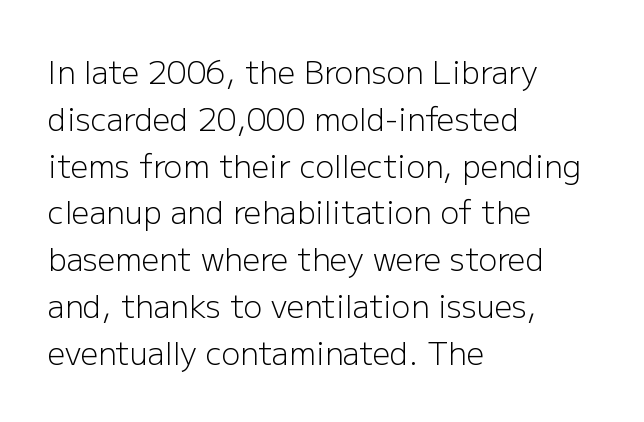
{"serif": "no", "italic": "no", "bold": "no", "weight": "light", "width": "normal", "stroke_contrast": "low", "x_height": "medium", "monospaced": "no", "underline": "no", "align": "left", "line_spacing": "normal", "line_spacing_ratio": 1.51, "letter_spacing": "normal", "letter_spacing_em": 0.0, "glyph_px": 31}
